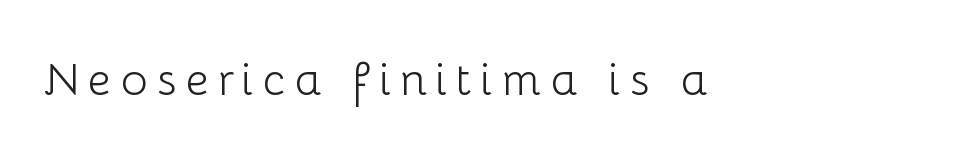
Q: Is the text bold? A: No.
Q: Is the text italic (slanted)? A: No, it is upright.
Q: Is the typeface a serif or a sans-serif typeface? A: Sans-serif.
Q: Is the text underlined? A: No.
Q: Is the spacing between letters normal or unusually wide? A: Unusually wide.
Q: Width (condensed, normal, or wide)? A: Normal.
Q: Stroke contrast? A: Low.
Q: x-height? A: Medium.
Q: Monospaced? A: No.
